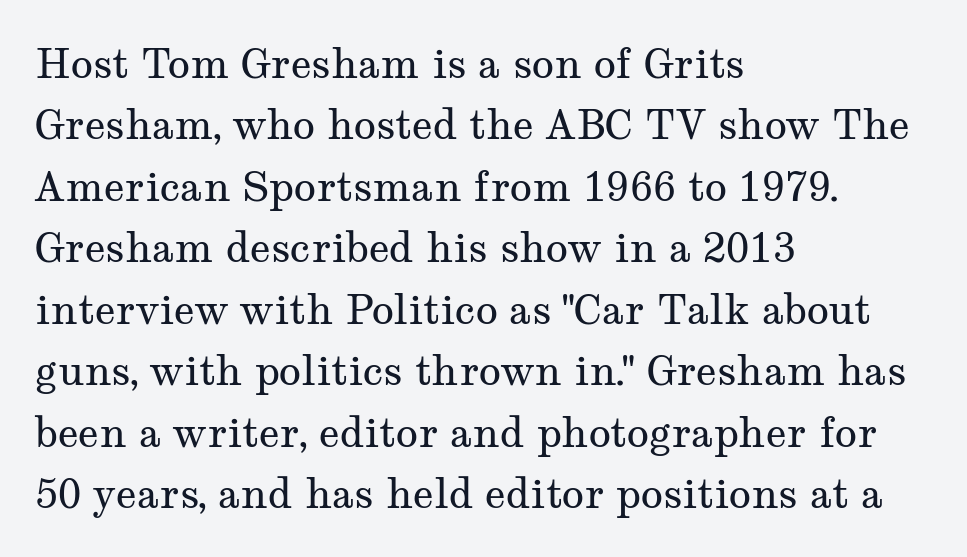
Has an underline been added? It has not. This rendering employs a face with finishing strokes, i.e., a serif. You could not count columns in this text — the font is proportionally spaced. The type sits square on the baseline with zero lean. Rows of type keep a routine distance in the vertical direction. The paragraph has a hard left edge and a soft right edge.
